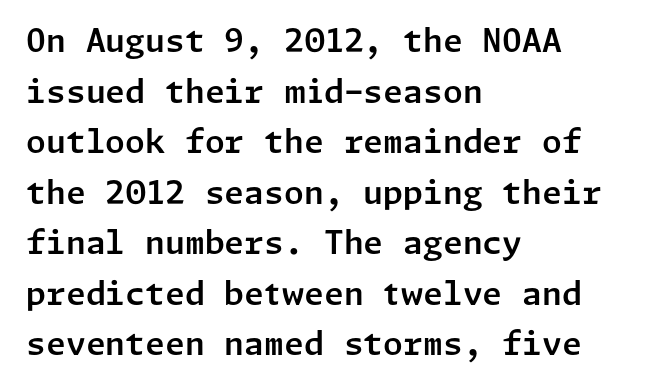
Q: Is the text italic (slanted)? A: No, it is upright.
Q: Is the typeface a serif or a sans-serif typeface? A: Sans-serif.
Q: Is the text underlined? A: No.
Q: How is the paragraph aligned? A: Left-aligned.
Q: Is the spacing between letters normal or unusually wide? A: Normal.
Q: Is the spacing between lines tight, normal or loose? A: Normal.
Q: Width (condensed, normal, or wide)? A: Normal.
Q: Stroke contrast? A: Low.
Q: x-height? A: Medium.
